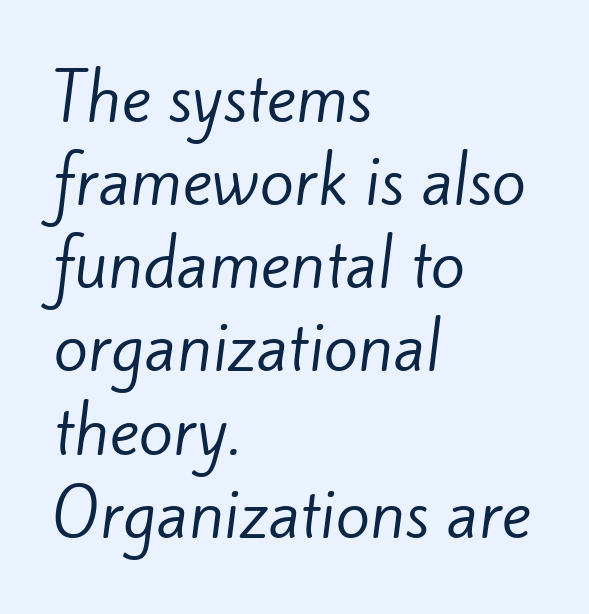
The image shows 63 px regular-weight sans-serif type; set left-aligned, normal line spacing (1.32x), normal letter spacing, not underlined; low stroke contrast and a small x-height.
